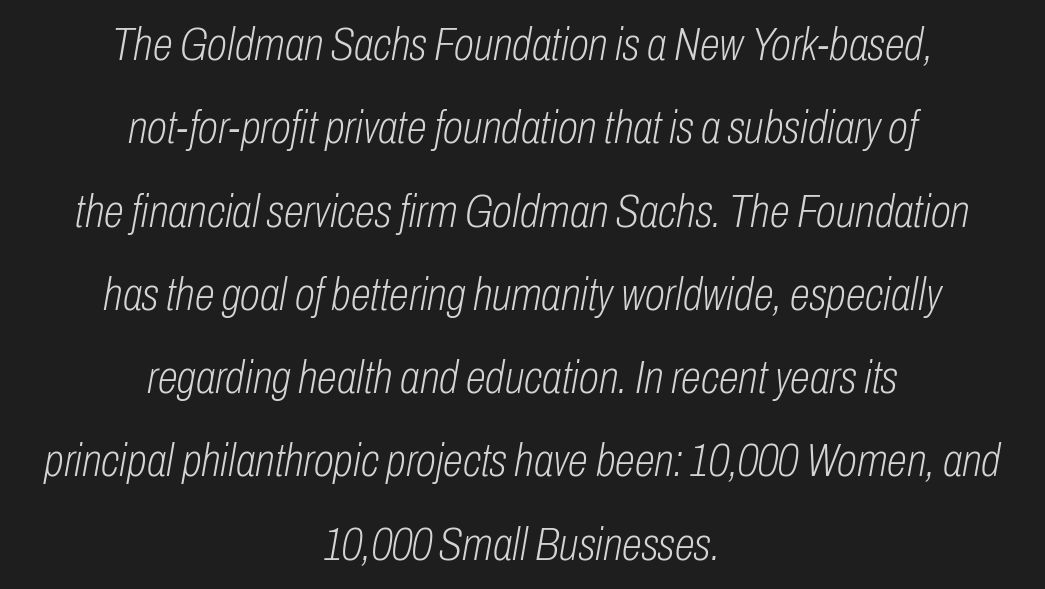
Q: Is the text bold? A: No.
Q: Is the text italic (slanted)? A: Yes, it leans right by about 10 degrees.
Q: Is the text underlined? A: No.
Q: How is the paragraph aligned? A: Centered.
Q: Is the spacing between letters normal or unusually wide? A: Normal.
Q: Width (condensed, normal, or wide)? A: Condensed.
Q: Stroke contrast? A: Low.
Q: x-height? A: Medium.
Q: Monospaced? A: No.
